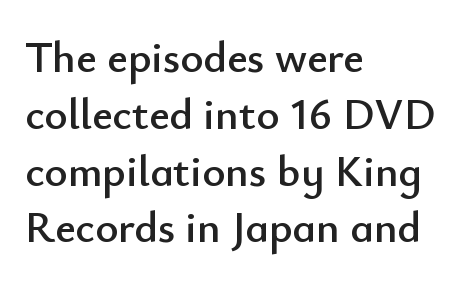
The passage shown is typed in a proportional face where columns would drift. In terms of leading, this rendering sits right in the middle. Type without underlining. Nothing sits at the stroke ends, so this counts as sans-serif. The rendering anchors every line to the left-hand side. Tall strokes in this sample are plumb rather than angled.
